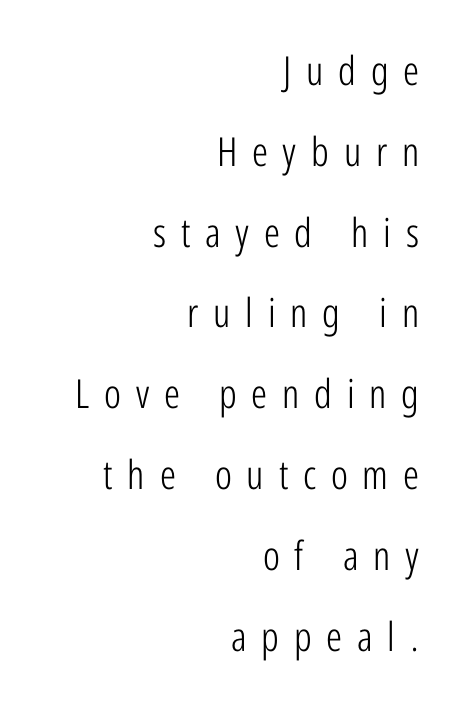
The image shows 40 px light, condensed sans-serif type, upright; set right-aligned, loose line spacing (2.02x), unusually wide letter spacing (+0.37 em), not underlined; low stroke contrast and a medium x-height.
